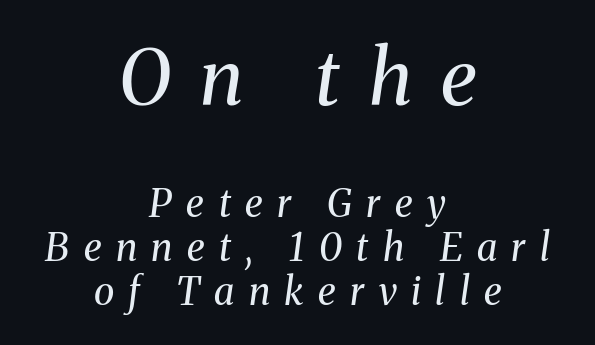
{"serif": "yes", "italic": "yes", "lean": "right", "slant_degrees": 8, "bold": "no", "weight": "regular", "width": "normal", "stroke_contrast": "medium", "x_height": "medium", "monospaced": "no", "underline": "no", "align": "center", "line_spacing": "tight", "line_spacing_ratio": 1.15, "letter_spacing": "wide", "letter_spacing_em": 0.38, "larger_block": "first", "size_ratio": 2.03, "glyph_px": 77}
